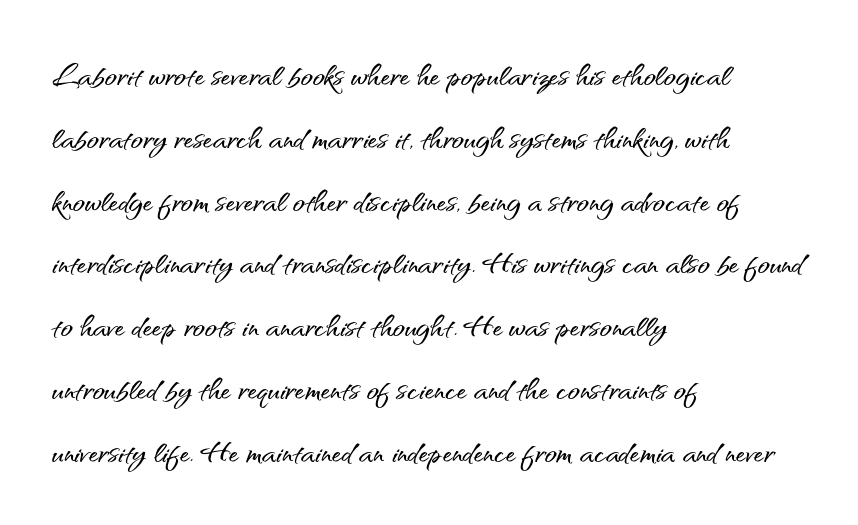
The image shows 40 px sans-serif type; set left-aligned, normal line spacing (1.57x), normal letter spacing, not underlined; medium stroke contrast and a small x-height.
